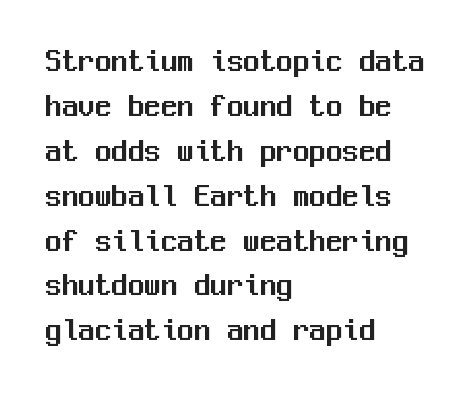
The image shows 33 px sans-serif type, upright, monospaced; set left-aligned, normal line spacing (1.36x), normal letter spacing, not underlined; medium stroke contrast and a medium x-height.
